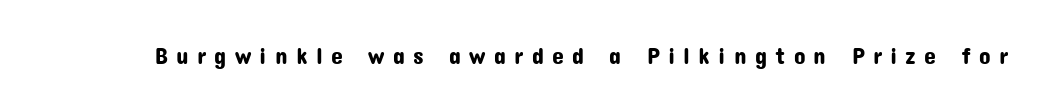
Q: Is the text italic (slanted)? A: No, it is upright.
Q: Is the text underlined? A: No.
Q: Is the spacing between letters normal or unusually wide? A: Unusually wide.
